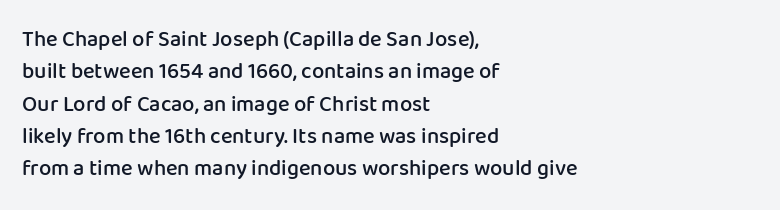
{"italic": "no", "bold": "semi", "underline": "no", "align": "left", "line_spacing": "normal", "line_spacing_ratio": 1.47, "letter_spacing": "normal", "letter_spacing_em": 0.0, "glyph_px": 22}
